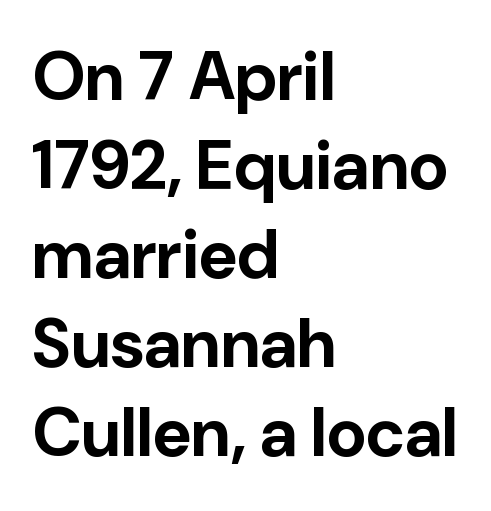
Q: Is the text bold? A: Yes.
Q: Is the text italic (slanted)? A: No, it is upright.
Q: Is the typeface a serif or a sans-serif typeface? A: Sans-serif.
Q: Is the text underlined? A: No.
Q: How is the paragraph aligned? A: Left-aligned.
Q: Is the spacing between letters normal or unusually wide? A: Normal.
Q: Is the spacing between lines tight, normal or loose? A: Normal.
Q: Width (condensed, normal, or wide)? A: Normal.
Q: Stroke contrast? A: Low.
Q: x-height? A: Medium.
Q: Monospaced? A: No.
